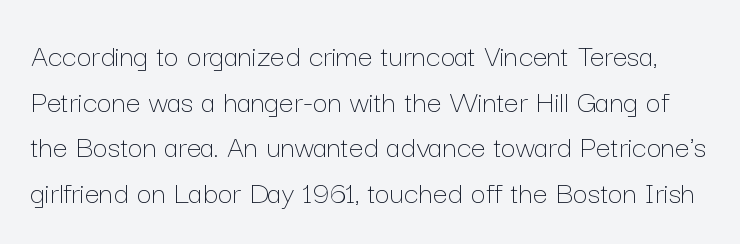
The image shows 33 px thin type, upright; set normal line spacing (1.38x), normal letter spacing, not underlined; low stroke contrast and a medium x-height.
